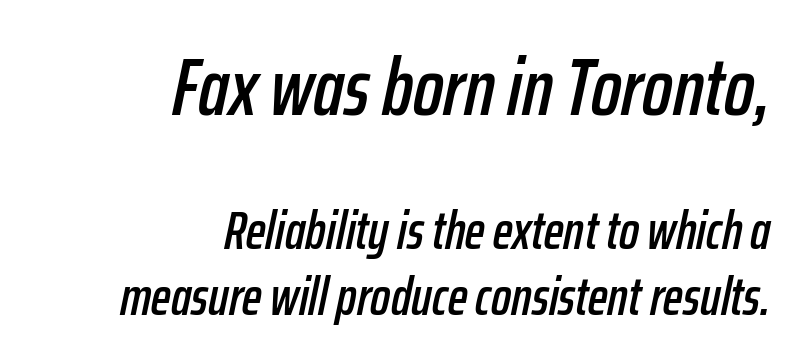
The image shows 80 px condensed type, italic (leaning right); set right-aligned, normal line spacing (1.25x), normal letter spacing, not underlined; the first (top) block is 1.51x larger; low stroke contrast and a medium x-height.
